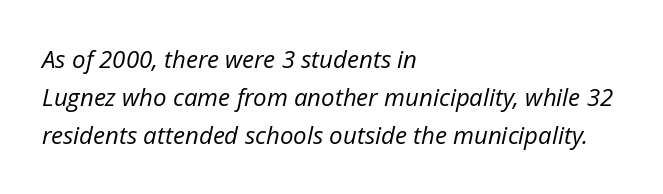
Q: Is the text bold? A: No.
Q: Is the text italic (slanted)? A: Yes, it leans right by about 12 degrees.
Q: Is the text underlined? A: No.
Q: How is the paragraph aligned? A: Left-aligned.
Q: Is the spacing between letters normal or unusually wide? A: Normal.
Q: Is the spacing between lines tight, normal or loose? A: Normal.
